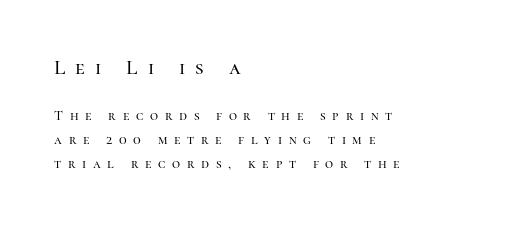
The rag falls on the right side of this text block. Short note: letters widely spaced. Look at the glyph heights: the upper group is clearly the bigger setting. A roman cut, with each character standing at attention. Plain, unruled lines of type.
